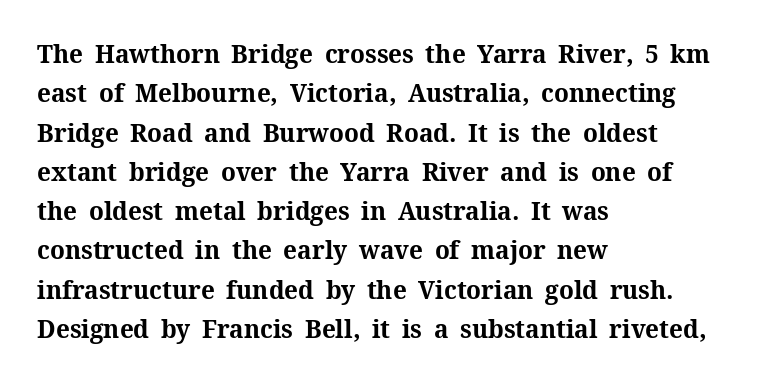
Q: Is the text bold? A: Yes.
Q: Is the text italic (slanted)? A: No, it is upright.
Q: Is the text underlined? A: No.
Q: How is the paragraph aligned? A: Left-aligned.
Q: Is the spacing between letters normal or unusually wide? A: Normal.
Q: Is the spacing between lines tight, normal or loose? A: Normal.
